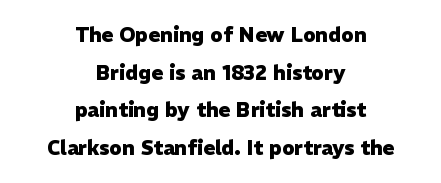
Underlining? Definitely not there. The line texture is even and compact thanks to regular tracking. Characters remain perfectly vertical along every line. Set as a true bold cut, around the 700 mark.
